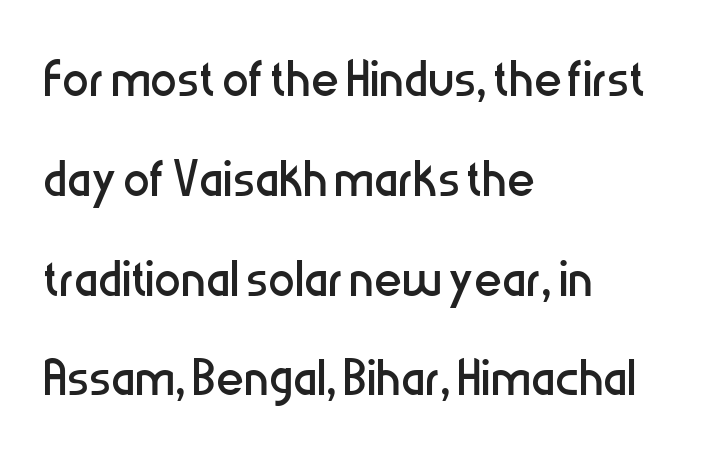
{"serif": "no", "italic": "no", "bold": "no", "weight": "regular", "width": "condensed", "stroke_contrast": "low", "x_height": "medium", "monospaced": "no", "underline": "no", "align": "left", "line_spacing": "normal", "line_spacing_ratio": 1.49, "letter_spacing": "normal", "letter_spacing_em": 0.0, "glyph_px": 67}
